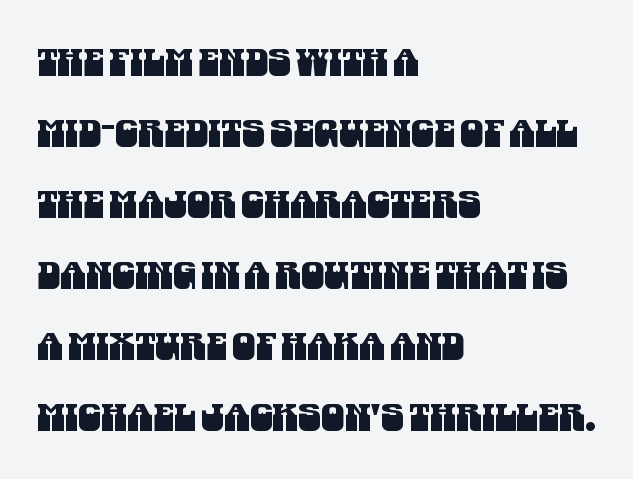
Q: Is the typeface a serif or a sans-serif typeface? A: Sans-serif.
Q: Is the text underlined? A: No.
Q: How is the paragraph aligned? A: Left-aligned.
Q: Is the spacing between letters normal or unusually wide? A: Normal.
Q: Is the spacing between lines tight, normal or loose? A: Loose.
Q: Width (condensed, normal, or wide)? A: Condensed.
Q: Stroke contrast? A: Medium.
Q: x-height? A: Large.
Q: Monospaced? A: No.
